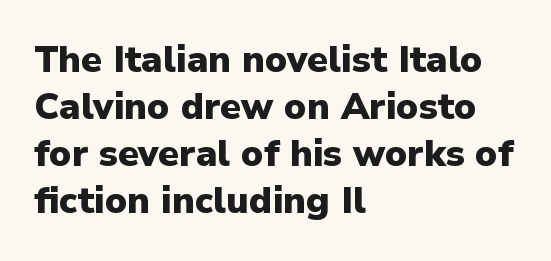
Q: Is the text bold? A: Yes.
Q: Is the text italic (slanted)? A: No, it is upright.
Q: Is the typeface a serif or a sans-serif typeface? A: Sans-serif.
Q: Is the text underlined? A: No.
Q: How is the paragraph aligned? A: Left-aligned.
Q: Is the spacing between letters normal or unusually wide? A: Normal.
Q: Is the spacing between lines tight, normal or loose? A: Normal.
Q: Width (condensed, normal, or wide)? A: Normal.
Q: Stroke contrast? A: Low.
Q: x-height? A: Medium.
Q: Monospaced? A: No.
